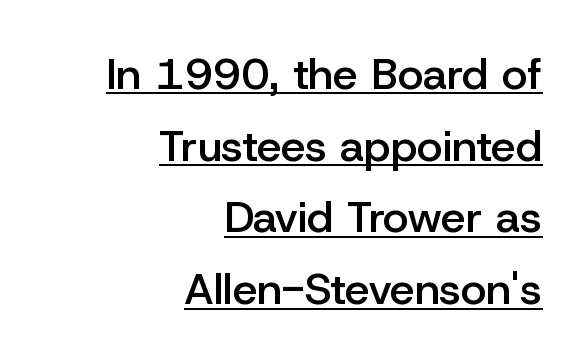
Q: Is the text bold? A: Semi-bold.
Q: Is the text italic (slanted)? A: No, it is upright.
Q: Is the typeface a serif or a sans-serif typeface? A: Sans-serif.
Q: Is the text underlined? A: Yes.
Q: How is the paragraph aligned? A: Right-aligned.
Q: Is the spacing between letters normal or unusually wide? A: Normal.
Q: Is the spacing between lines tight, normal or loose? A: Normal.
Q: Width (condensed, normal, or wide)? A: Normal.
Q: Stroke contrast? A: Low.
Q: x-height? A: Medium.
Q: Monospaced? A: No.
